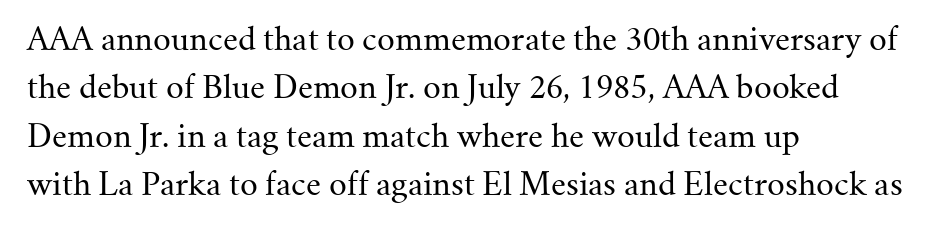
Is the type heavy? It reads as light-to-regular instead. These lines are rendered in a variable-pitch font. Is the letter spacing exaggerated? No — it looks like the ordinary default. The passage shown is not underscored anywhere. Is this a sans? No — the strokes have serifs. The rag falls on the right side of this text block.
